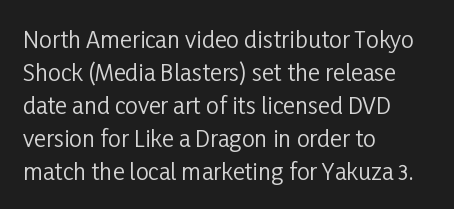
Honestly, the row spacing looks completely unremarkable. Caption: face not bold, strokes unweighted. Posture: vertical. This rendering features lettering with no underline. The setting favours the left margin, as ordinary paragraphs usually do.
